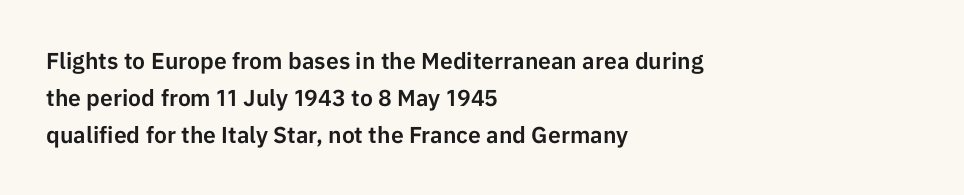
Q: Is the text italic (slanted)? A: No, it is upright.
Q: Is the text underlined? A: No.
Q: How is the paragraph aligned? A: Left-aligned.
Q: Is the spacing between letters normal or unusually wide? A: Normal.
Q: Is the spacing between lines tight, normal or loose? A: Normal.
